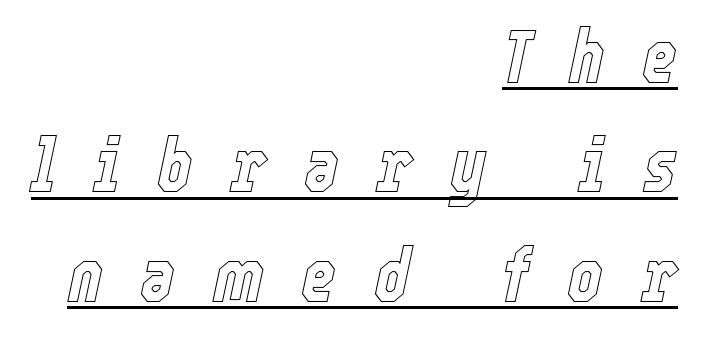
Proportional: the letters do not fall into vertical columns. The type is letterspaced generously, with wide tracking. The lines sit at an ordinary, default distance from one another. The passage shown leans; its letterforms are oblique. Reading down the block, your eye finds every line finishing at a fixed right position. Honestly, the underline is the first thing you notice here.
